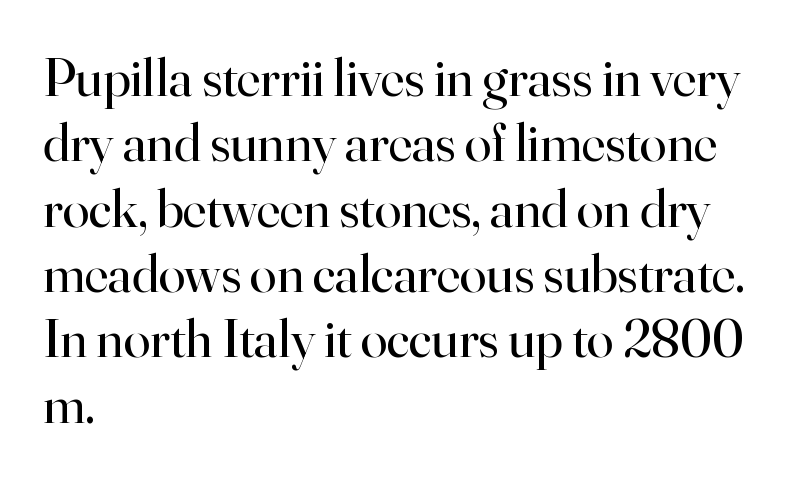
The image shows 54 px regular-weight serif type, upright; set left-aligned, line spacing 1.21x, normal letter spacing, not underlined; high stroke contrast and a small x-height.
